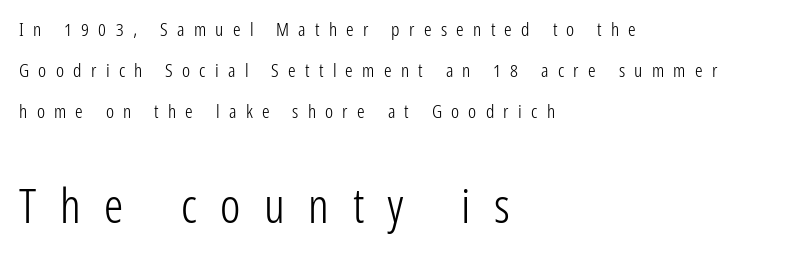
The image shows 48 px light, condensed sans-serif type, upright; set left-aligned, loose line spacing (2.17x), unusually wide letter spacing (+0.49 em), not underlined; the second (bottom) block is 2.53x larger; low stroke contrast and a medium x-height.
